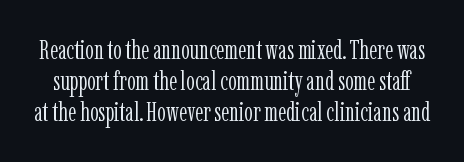
The image shows 27 px text type, upright; set tight line spacing (1.15x), normal letter spacing, not underlined.
